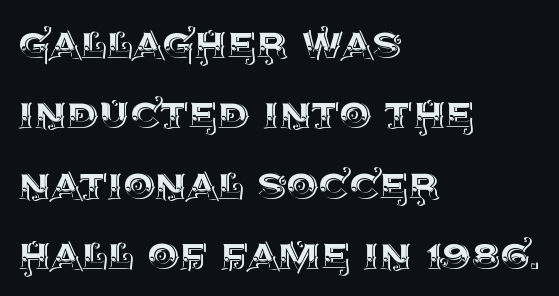
Q: Is the text italic (slanted)? A: No, it is upright.
Q: Is the text underlined? A: No.
Q: How is the paragraph aligned? A: Left-aligned.
Q: Is the spacing between letters normal or unusually wide? A: Normal.
Q: Is the spacing between lines tight, normal or loose? A: Normal.
Q: Width (condensed, normal, or wide)? A: Normal.
Q: x-height? A: Large.
Q: Monospaced? A: No.
